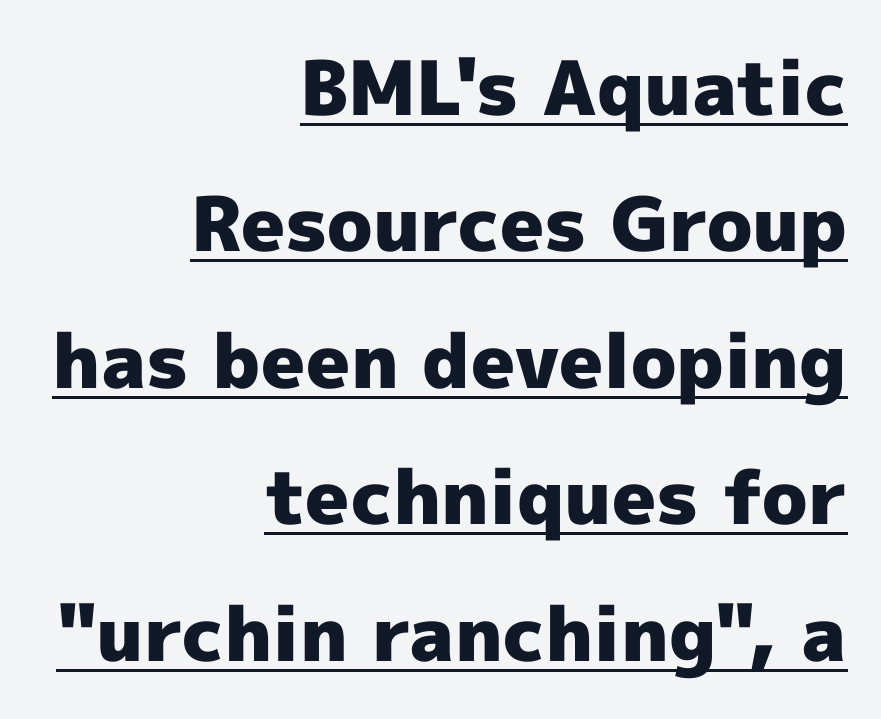
The typography opts for an upright posture over an oblique one. This sample uses plain, unmodified letter spacing. A baseline rule has been typeset under these characters. The passage is arranged like a letterhead date or caption credit — flush right. Chunky letters — that's bold for sure.
